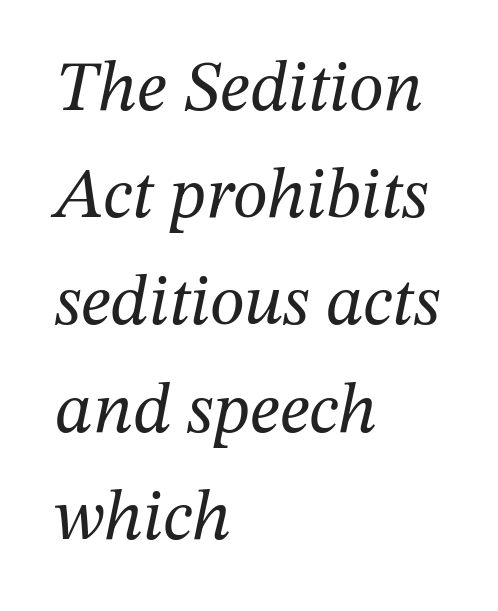
If you drew a line through each stem, it would be angled. Only glyphs here, with clear space below each row. The block of text has a typical density, with ordinary space between rows. Stroke mass is kept to a normal reading level or below. These lines are set flush left with a ragged right edge.
